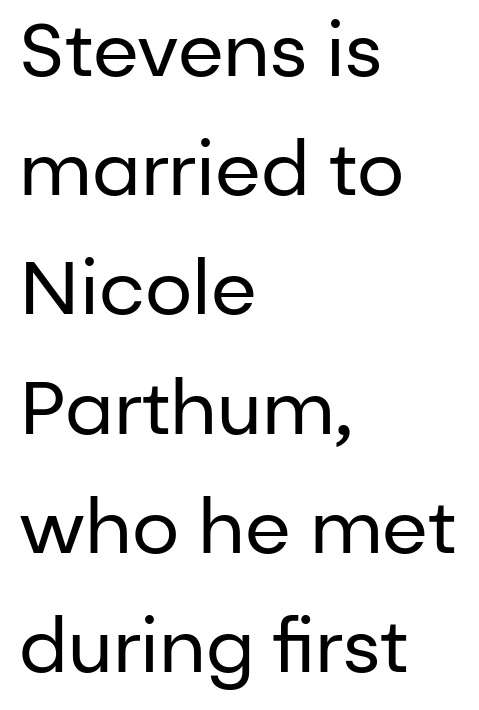
{"serif": "no", "italic": "no", "bold": "no", "weight": "regular", "width": "normal", "stroke_contrast": "low", "x_height": "medium", "monospaced": "no", "underline": "no", "align": "left", "line_spacing": "normal", "line_spacing_ratio": 1.59, "letter_spacing": "normal", "letter_spacing_em": 0.0, "glyph_px": 75}
